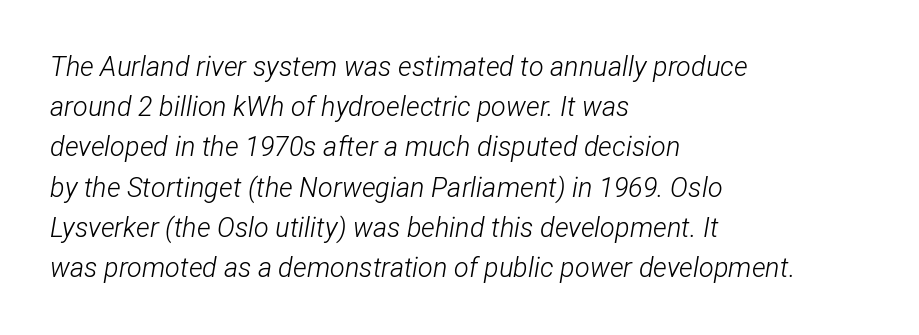
Q: Is the text bold? A: No.
Q: Is the text italic (slanted)? A: Yes, it leans right by about 12 degrees.
Q: Is the text underlined? A: No.
Q: How is the paragraph aligned? A: Left-aligned.
Q: Is the spacing between letters normal or unusually wide? A: Normal.
Q: Is the spacing between lines tight, normal or loose? A: Normal.
